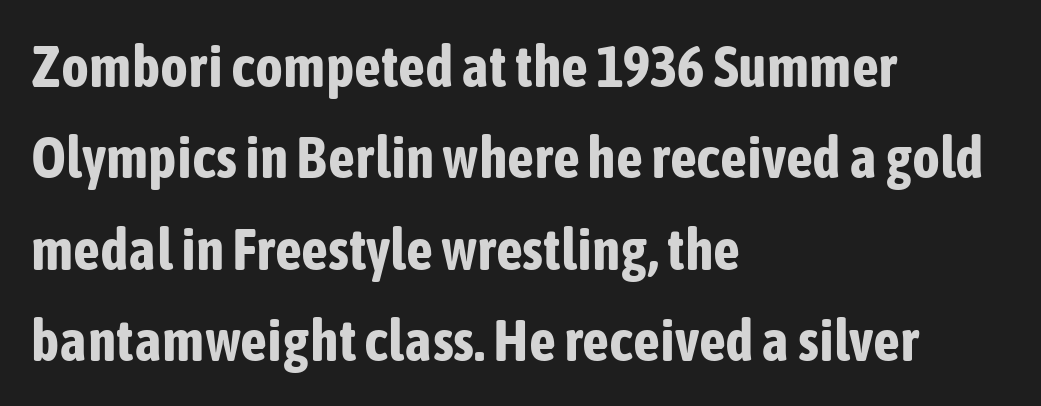
The passage shown is typed in a proportional face where columns would drift. Does the type have serifs? No, each stem ends abruptly. The passage shown has conventional tracking throughout. Each line starts at the same left margin while the right side varies.
